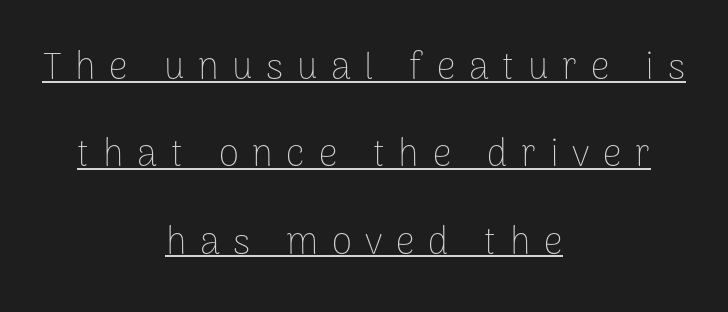
The image shows 37 px thin sans-serif type, upright; set centered, loose line spacing (2.36x), unusually wide letter spacing (+0.37 em), underlined; low stroke contrast and a medium x-height.
